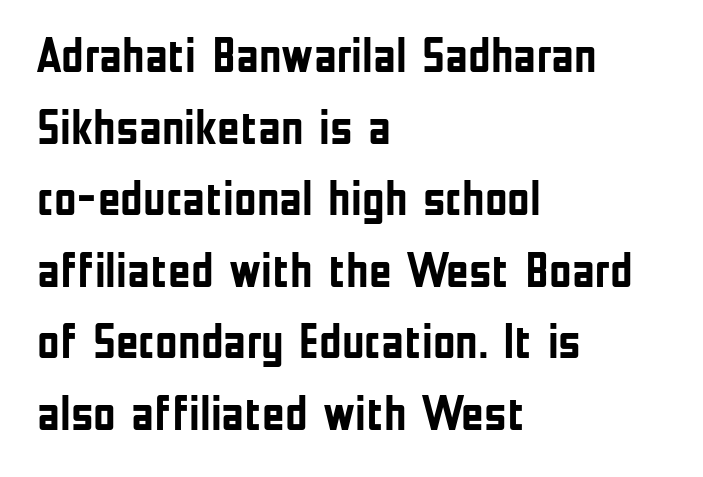
{"serif": "no", "italic": "no", "bold": "yes", "weight": "semibold", "width": "condensed", "stroke_contrast": "low", "x_height": "medium", "monospaced": "no", "underline": "no", "align": "left", "line_spacing": "normal", "line_spacing_ratio": 1.46, "letter_spacing": "normal", "letter_spacing_em": 0.0, "glyph_px": 49}
